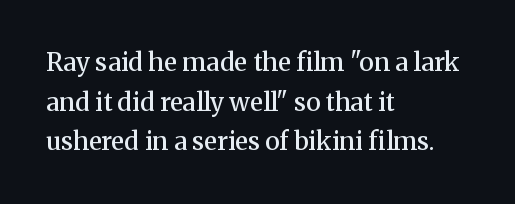
The image shows 25 px text type, upright; set left-aligned, normal line spacing (1.59x), normal letter spacing, not underlined.
